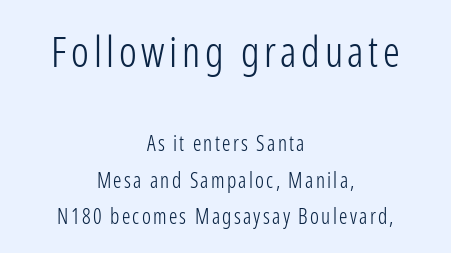
This rendering uses center alignment, leaving both contours irregular but symmetric. Large over small — that's the arrangement of the two blocks here. Each letter's strokes conclude bluntly, with no projecting serifs. No letter is thick-stroked: the sample isn't bold.
